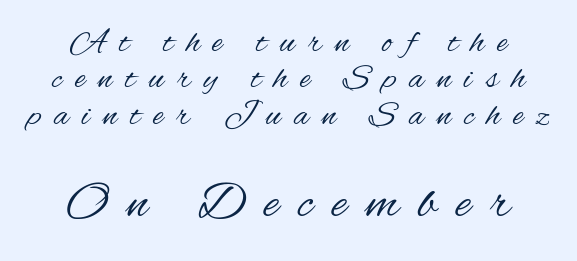
{"serif": "no", "bold": "no", "weight": "regular", "width": "condensed", "stroke_contrast": "medium", "x_height": "small", "monospaced": "no", "underline": "no", "align": "center", "line_spacing": "tight", "line_spacing_ratio": 1.04, "letter_spacing": "wide", "letter_spacing_em": 0.38, "larger_block": "second", "size_ratio": 1.49, "glyph_px": 52}
